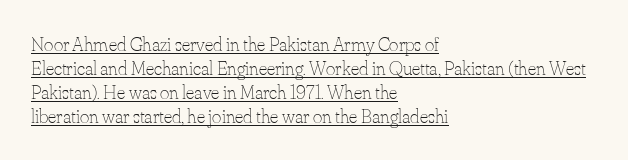
Q: Is the text bold? A: No.
Q: Is the text italic (slanted)? A: No, it is upright.
Q: Is the text underlined? A: Yes.
Q: How is the paragraph aligned? A: Left-aligned.
Q: Is the spacing between letters normal or unusually wide? A: Normal.
